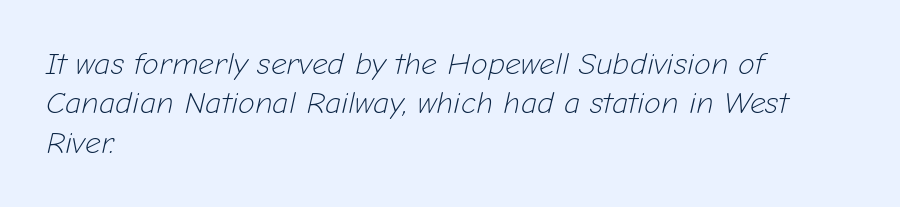
Q: Is the text bold? A: No.
Q: Is the text italic (slanted)? A: Yes, it leans right by about 12 degrees.
Q: Is the text underlined? A: No.
Q: How is the paragraph aligned? A: Left-aligned.
Q: Is the spacing between letters normal or unusually wide? A: Normal.
Q: Is the spacing between lines tight, normal or loose? A: Normal.
Q: Width (condensed, normal, or wide)? A: Normal.
Q: Stroke contrast? A: Low.
Q: x-height? A: Medium.
Q: Monospaced? A: No.
